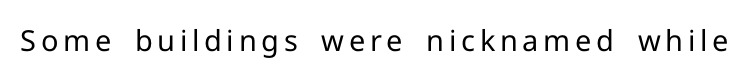
Q: Is the text bold? A: No.
Q: Is the text italic (slanted)? A: No, it is upright.
Q: Is the typeface a serif or a sans-serif typeface? A: Sans-serif.
Q: Is the text underlined? A: No.
Q: Width (condensed, normal, or wide)? A: Normal.
Q: Stroke contrast? A: Low.
Q: x-height? A: Medium.
Q: Monospaced? A: No.
